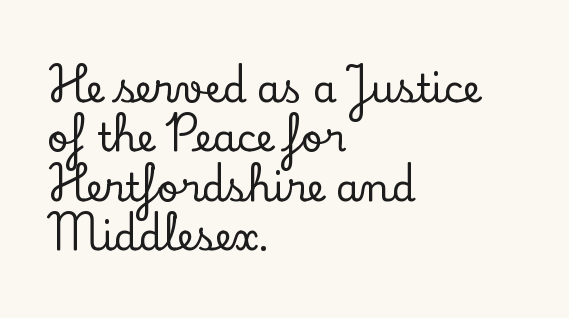
{"serif": "yes", "italic": "no", "width": "normal", "stroke_contrast": "low", "x_height": "small", "monospaced": "no", "underline": "no", "align": "left", "line_spacing": "normal", "line_spacing_ratio": 1.3, "letter_spacing": "normal", "letter_spacing_em": 0.0, "glyph_px": 38}
